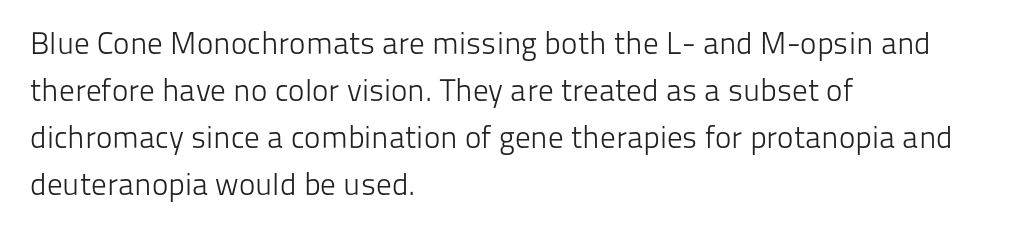
A typesetter would call this leading conventional body-copy spacing. A bare baseline throughout the passage. A quiet, ordinary-to-light weight characterises the typeface. Ascenders rise straight up at ninety degrees. Stroke terminals: plain, sans-serif.
